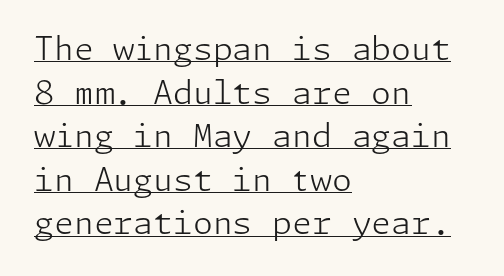
The image shows 32 px light sans-serif type, upright; set left-aligned, normal line spacing (1.36x), normal letter spacing, underlined; low stroke contrast and a medium x-height.
